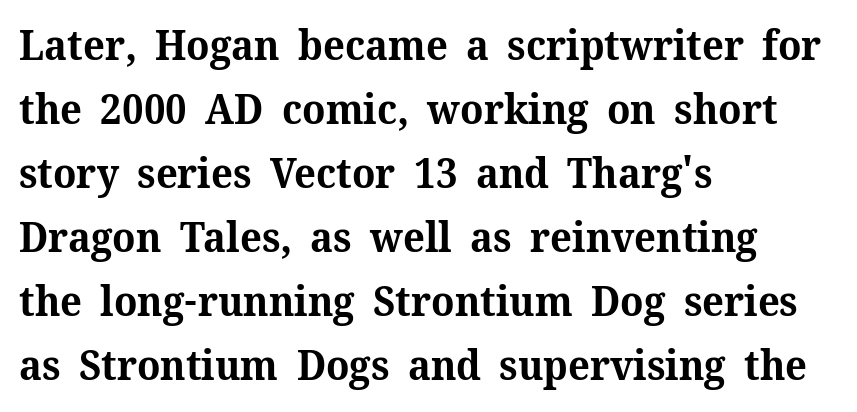
Q: Is the text bold? A: Yes.
Q: Is the text italic (slanted)? A: No, it is upright.
Q: Is the typeface a serif or a sans-serif typeface? A: Serif.
Q: Is the text underlined? A: No.
Q: How is the paragraph aligned? A: Left-aligned.
Q: Is the spacing between letters normal or unusually wide? A: Normal.
Q: Is the spacing between lines tight, normal or loose? A: Normal.
Q: Width (condensed, normal, or wide)? A: Normal.
Q: Stroke contrast? A: Medium.
Q: x-height? A: Medium.
Q: Monospaced? A: No.
